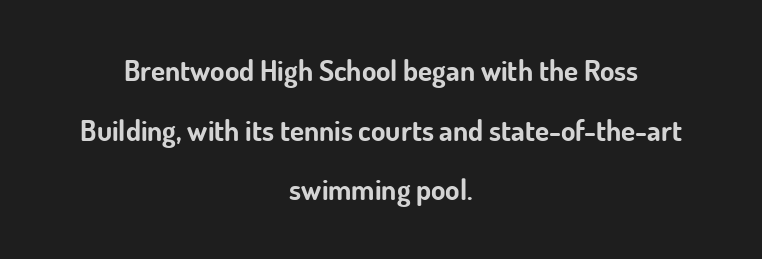
Q: Is the text bold? A: Yes.
Q: Is the text italic (slanted)? A: No, it is upright.
Q: Is the typeface a serif or a sans-serif typeface? A: Sans-serif.
Q: Is the text underlined? A: No.
Q: How is the paragraph aligned? A: Centered.
Q: Is the spacing between letters normal or unusually wide? A: Normal.
Q: Is the spacing between lines tight, normal or loose? A: Loose.
Q: Width (condensed, normal, or wide)? A: Normal.
Q: Stroke contrast? A: Low.
Q: x-height? A: Small.
Q: Monospaced? A: No.
